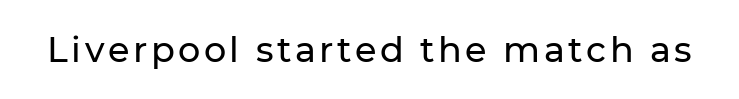
The image shows 35 px sans-serif type, upright; set not underlined; low stroke contrast and a medium x-height.
